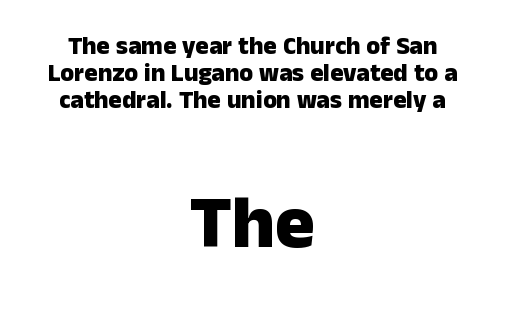
Q: Is the text bold? A: Yes.
Q: Is the text italic (slanted)? A: No, it is upright.
Q: Is the typeface a serif or a sans-serif typeface? A: Sans-serif.
Q: Is the text underlined? A: No.
Q: How is the paragraph aligned? A: Centered.
Q: Is the spacing between letters normal or unusually wide? A: Normal.
Q: Is the spacing between lines tight, normal or loose? A: Tight.
Q: Which block of text is set in a larger size, the first (top) or the second (bottom)? A: The second (bottom) one.
Q: Width (condensed, normal, or wide)? A: Normal.
Q: Stroke contrast? A: Low.
Q: x-height? A: Medium.
Q: Monospaced? A: No.
